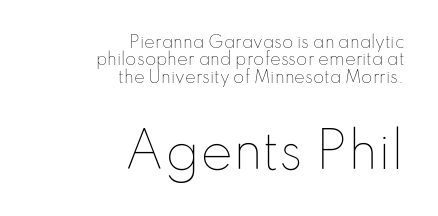
Q: Is the text bold? A: No.
Q: Is the text italic (slanted)? A: No, it is upright.
Q: Is the text underlined? A: No.
Q: How is the paragraph aligned? A: Right-aligned.
Q: Is the spacing between letters normal or unusually wide? A: Normal.
Q: Is the spacing between lines tight, normal or loose? A: Tight.
Q: Which block of text is set in a larger size, the first (top) or the second (bottom)? A: The second (bottom) one.
Q: Width (condensed, normal, or wide)? A: Normal.
Q: Stroke contrast? A: Low.
Q: x-height? A: Small.
Q: Monospaced? A: No.
